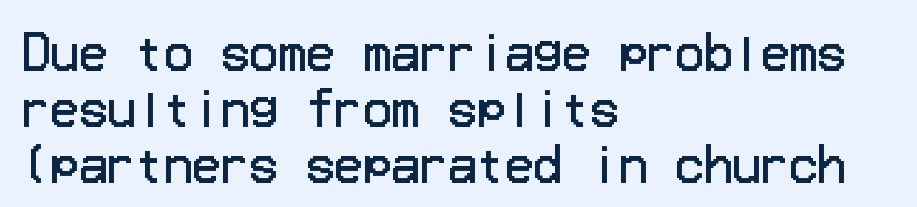
The image shows 47 px regular-weight sans-serif type, upright; set left-aligned, line spacing 1.19x, normal letter spacing, not underlined; low stroke contrast and a medium x-height.
